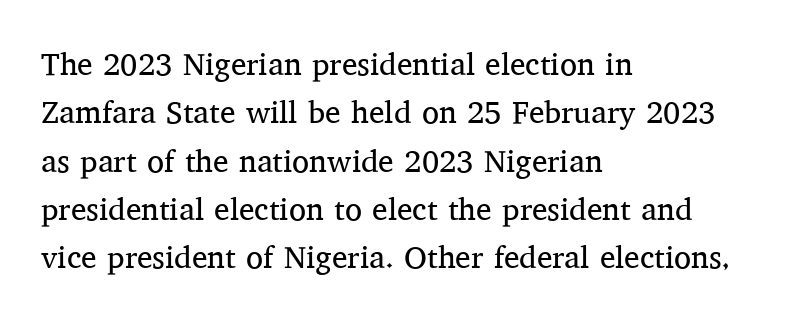
{"serif": "yes", "italic": "no", "bold": "no", "weight": "regular", "width": "normal", "stroke_contrast": "medium", "x_height": "medium", "monospaced": "no", "underline": "no", "align": "left", "line_spacing": "normal", "line_spacing_ratio": 1.56, "letter_spacing": "normal", "letter_spacing_em": 0.0, "glyph_px": 31}
